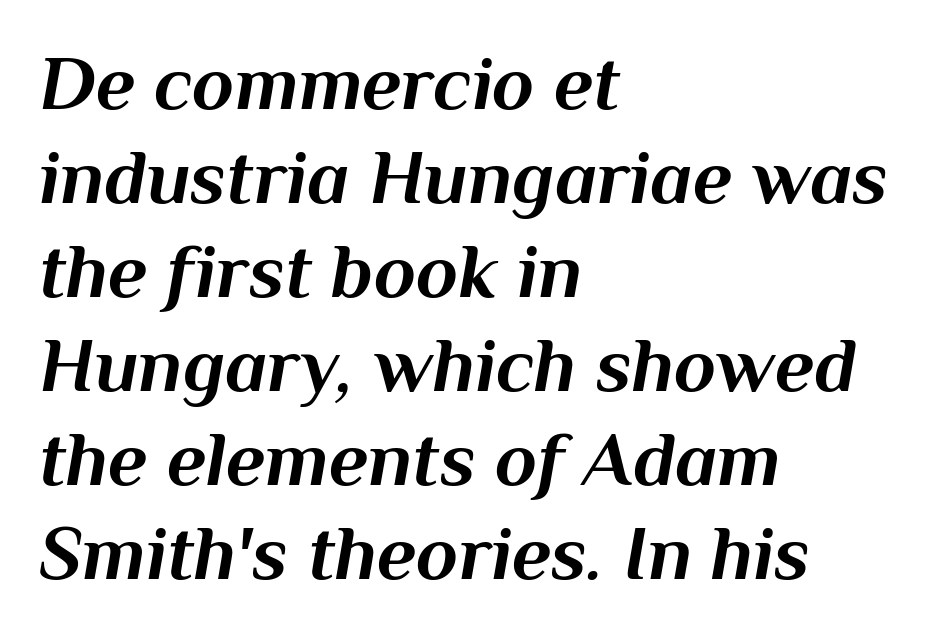
{"italic": "yes", "lean": "right", "slant_degrees": 10, "bold": "yes", "weight": "bold", "width": "normal", "stroke_contrast": "medium", "x_height": "medium", "monospaced": "no", "underline": "no", "align": "left", "line_spacing_ratio": 1.22, "letter_spacing": "normal", "letter_spacing_em": 0.0, "glyph_px": 77}
